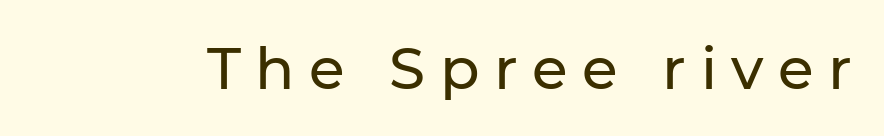
Look at the bottom of the vertical strokes: they stop flat, with no serifs. The gaps between neighbouring characters are conspicuously large. The lettering stays uniformly vertical, giving the passage a roman look. Plain, unruled lines of type. This sample has the flowing, uneven cadence of proportional lettering.
